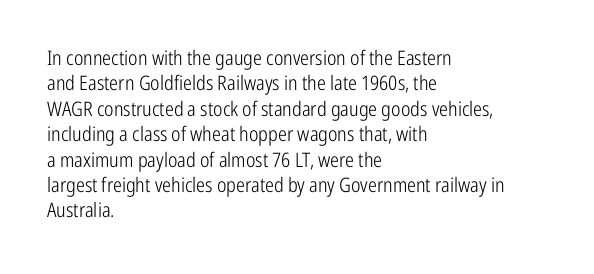
The rows are spaced the way most documents space them. Weight: in the light-to-regular range. Each word holds together tightly as a unit, with standard inter-letter gaps. Nobody drew a line under any word here.
